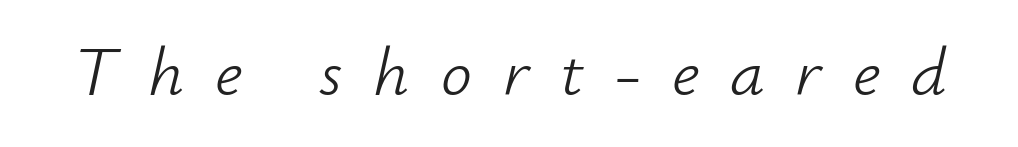
The image shows 69 px light type, italic (leaning right); set unusually wide letter spacing (+0.45 em), not underlined; low stroke contrast and a small x-height.
